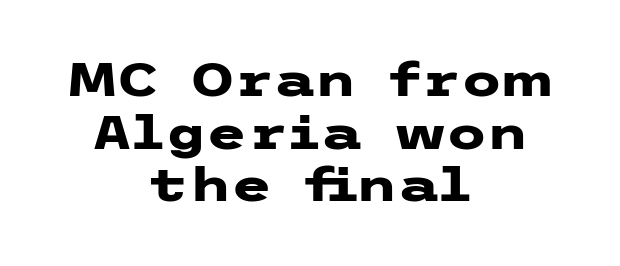
Descenders hang freely into open space. These lines are composed in type without serifs. You'd pick this weight for a headline — it's a proper bold. In terms of posture, this sample is upright.
